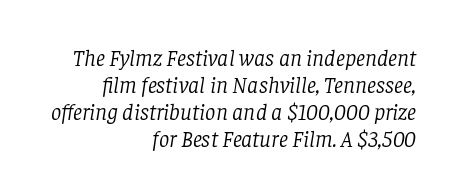
Q: Is the text bold? A: No.
Q: Is the text italic (slanted)? A: Yes, it leans right by about 8 degrees.
Q: Is the text underlined? A: No.
Q: How is the paragraph aligned? A: Right-aligned.
Q: Is the spacing between letters normal or unusually wide? A: Normal.
